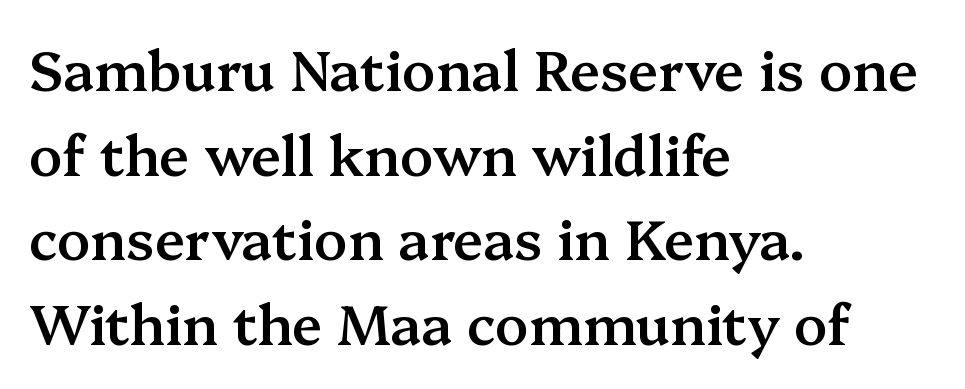
The image shows 55 px semibold serif type, upright; set left-aligned, normal line spacing (1.54x), normal letter spacing, not underlined; medium stroke contrast and a medium x-height.
